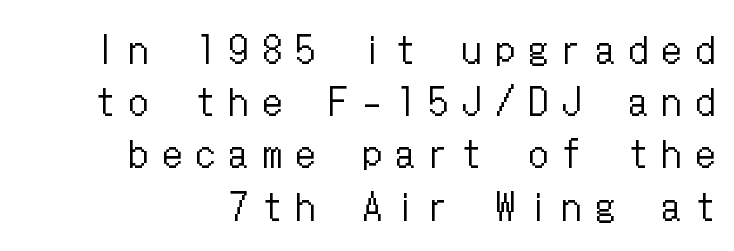
The leading is moderate, giving the passage an even texture. Characters remain perfectly vertical along every line. How are the letters spaced? Widely, with obvious added tracking. Plain, unruled lines of type.
